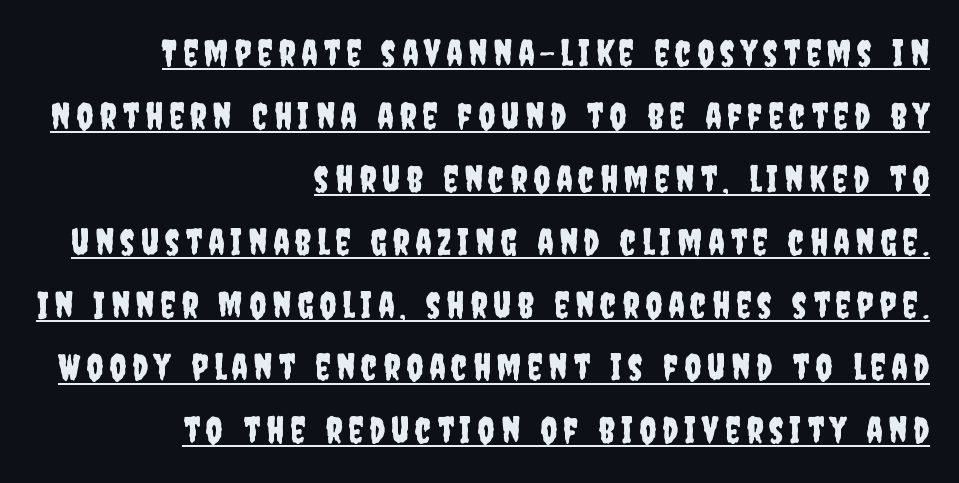
{"serif": "no", "italic": "no", "width": "condensed", "stroke_contrast": "low", "x_height": "large", "monospaced": "no", "underline": "yes", "align": "right", "line_spacing": "normal", "line_spacing_ratio": 1.7, "glyph_px": 37}
